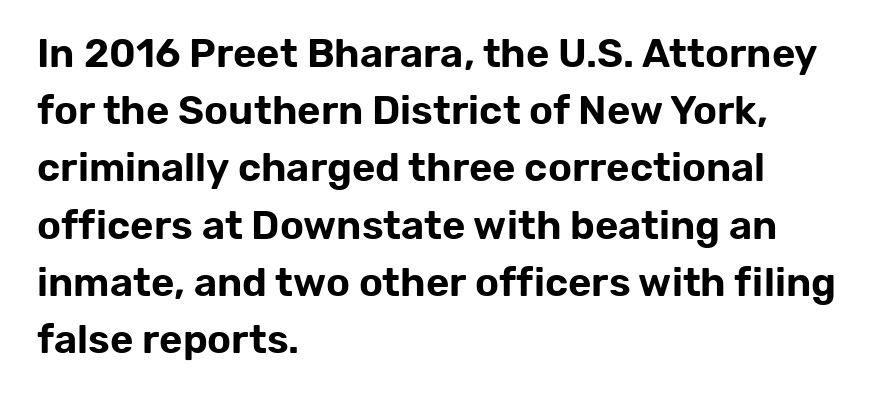
The image shows 40 px sans-serif type, upright; set left-aligned, normal line spacing (1.43x), normal letter spacing, not underlined; low stroke contrast and a medium x-height.
